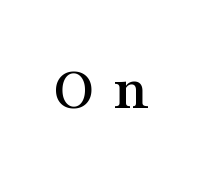
{"serif": "yes", "italic": "no", "width": "wide", "stroke_contrast": "medium", "x_height": "medium", "monospaced": "no", "underline": "no", "letter_spacing": "wide", "letter_spacing_em": 0.3, "glyph_px": 62}
